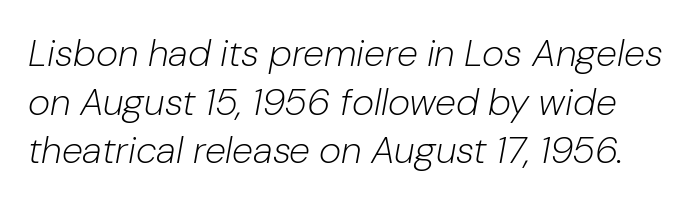
Q: Is the text bold? A: No.
Q: Is the text italic (slanted)? A: Yes, it leans right by about 10 degrees.
Q: Is the text underlined? A: No.
Q: Is the spacing between letters normal or unusually wide? A: Normal.
Q: Is the spacing between lines tight, normal or loose? A: Normal.
Q: Width (condensed, normal, or wide)? A: Normal.
Q: Stroke contrast? A: Low.
Q: x-height? A: Medium.
Q: Monospaced? A: No.
